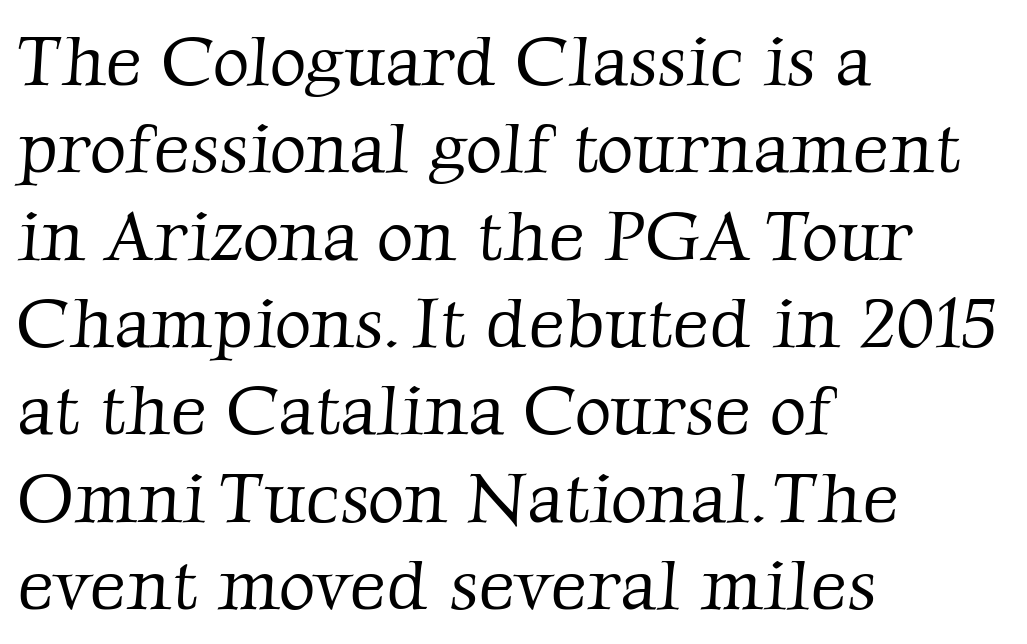
Q: Is the text bold? A: No.
Q: Is the typeface a serif or a sans-serif typeface? A: Serif.
Q: Is the text underlined? A: No.
Q: How is the paragraph aligned? A: Left-aligned.
Q: Is the spacing between letters normal or unusually wide? A: Normal.
Q: Width (condensed, normal, or wide)? A: Normal.
Q: Stroke contrast? A: Low.
Q: x-height? A: Medium.
Q: Monospaced? A: No.
